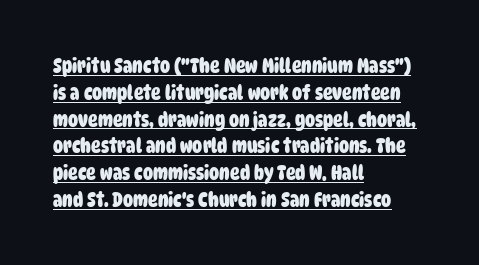
Q: Is the text bold? A: Yes.
Q: Is the text underlined? A: Yes.
Q: How is the paragraph aligned? A: Left-aligned.
Q: Is the spacing between letters normal or unusually wide? A: Normal.
Q: Is the spacing between lines tight, normal or loose? A: Normal.
